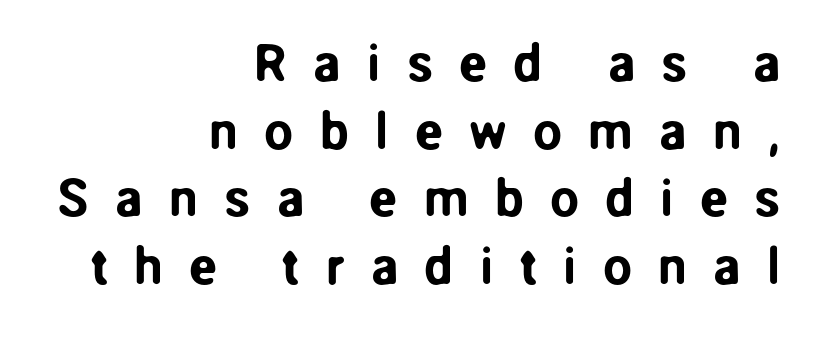
Q: Is the text italic (slanted)? A: No, it is upright.
Q: Is the typeface a serif or a sans-serif typeface? A: Sans-serif.
Q: Is the text underlined? A: No.
Q: How is the paragraph aligned? A: Right-aligned.
Q: Is the spacing between letters normal or unusually wide? A: Unusually wide.
Q: Is the spacing between lines tight, normal or loose? A: Normal.
Q: Width (condensed, normal, or wide)? A: Normal.
Q: Stroke contrast? A: Low.
Q: x-height? A: Medium.
Q: Monospaced? A: No.
